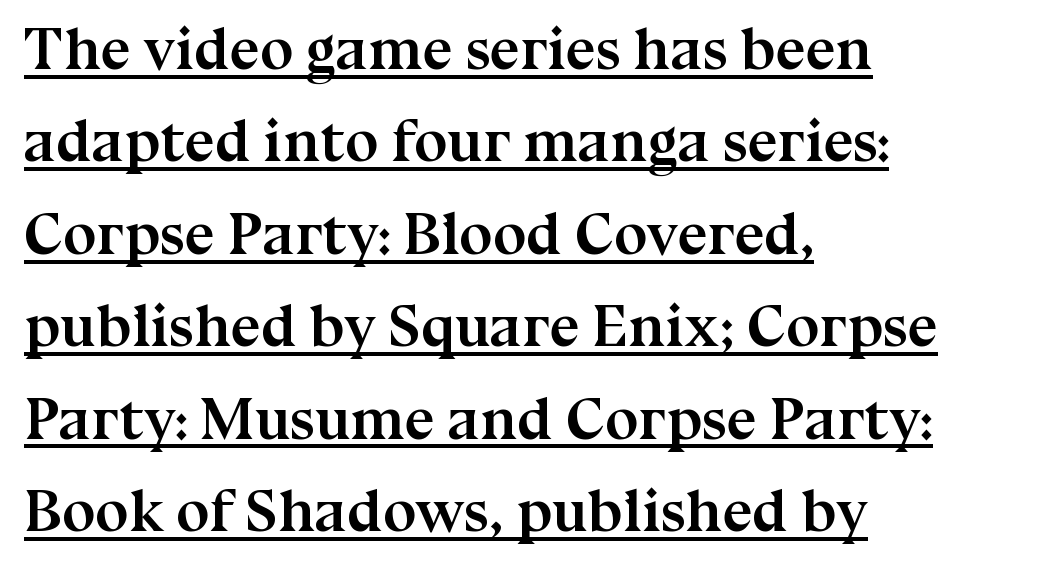
Q: Is the text bold? A: Yes.
Q: Is the text italic (slanted)? A: No, it is upright.
Q: Is the typeface a serif or a sans-serif typeface? A: Serif.
Q: Is the text underlined? A: Yes.
Q: How is the paragraph aligned? A: Left-aligned.
Q: Is the spacing between letters normal or unusually wide? A: Normal.
Q: Is the spacing between lines tight, normal or loose? A: Normal.
Q: Width (condensed, normal, or wide)? A: Normal.
Q: Stroke contrast? A: Medium.
Q: x-height? A: Medium.
Q: Monospaced? A: No.
